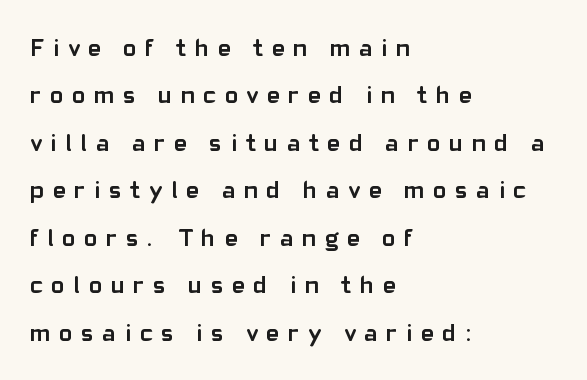
Q: Is the text bold? A: Yes.
Q: Is the text italic (slanted)? A: No, it is upright.
Q: Is the text underlined? A: No.
Q: How is the paragraph aligned? A: Left-aligned.
Q: Is the spacing between letters normal or unusually wide? A: Unusually wide.
Q: Is the spacing between lines tight, normal or loose? A: Loose.
